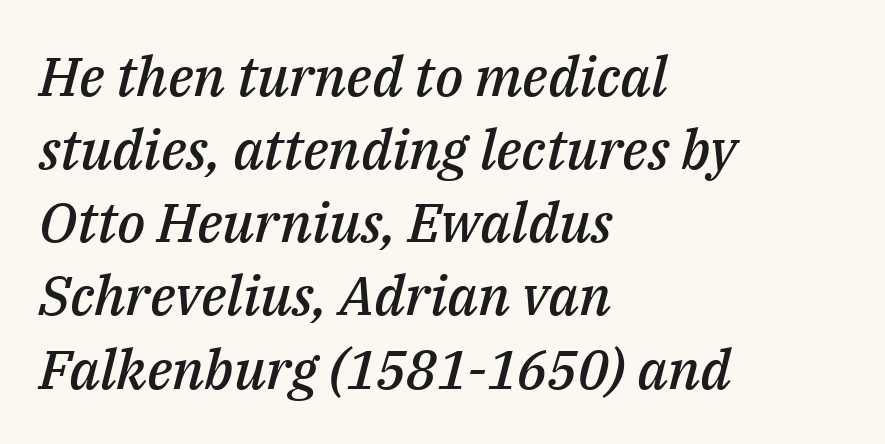
Q: Is the text bold? A: Semi-bold.
Q: Is the text italic (slanted)? A: Yes, it leans right by about 14 degrees.
Q: Is the text underlined? A: No.
Q: How is the paragraph aligned? A: Left-aligned.
Q: Is the spacing between letters normal or unusually wide? A: Normal.
Q: Is the spacing between lines tight, normal or loose? A: Normal.
Q: Width (condensed, normal, or wide)? A: Normal.
Q: Stroke contrast? A: Medium.
Q: x-height? A: Medium.
Q: Monospaced? A: No.
